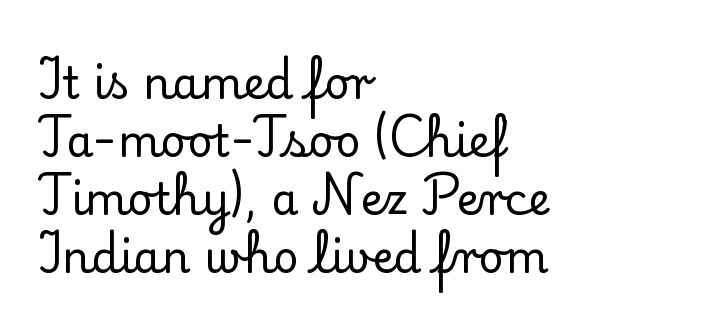
{"serif": "yes", "italic": "no", "width": "normal", "stroke_contrast": "low", "x_height": "small", "monospaced": "no", "underline": "no", "align": "left", "line_spacing": "normal", "line_spacing_ratio": 1.32, "letter_spacing": "normal", "letter_spacing_em": 0.0, "glyph_px": 44}
